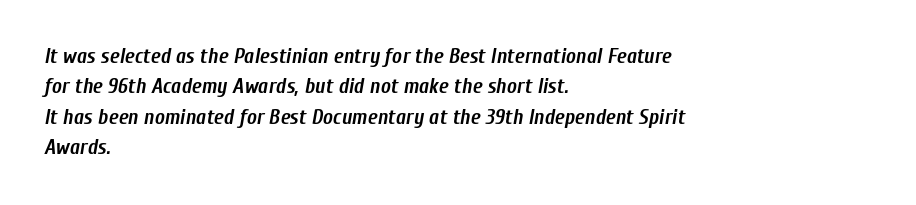
The sample has been set heavy, in full bold. The words here are not underlined. Standard letterfit; no display-style spreading of the glyphs. It's the slanting kind of type.
